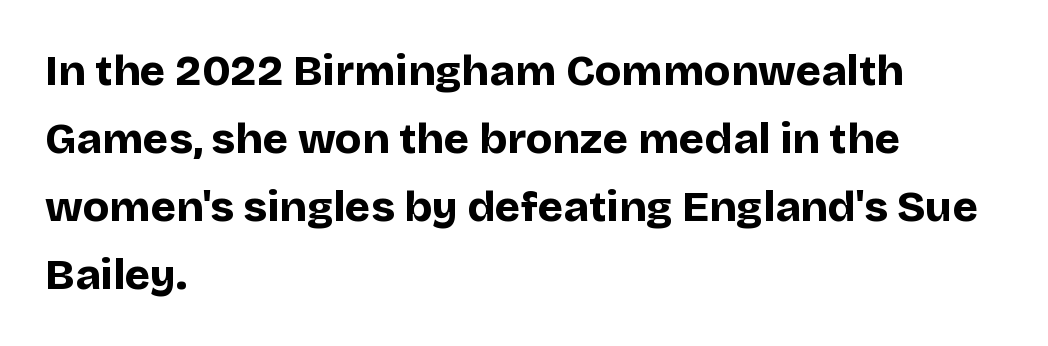
Notice how descenders clear the ascenders below comfortably — that's standard leading. The axis of the letterforms is exactly vertical. One-word summary of the alignment: left. Clear beneath every line of the passage. Looks like regular typesetting: each glyph gets only the width it needs.
